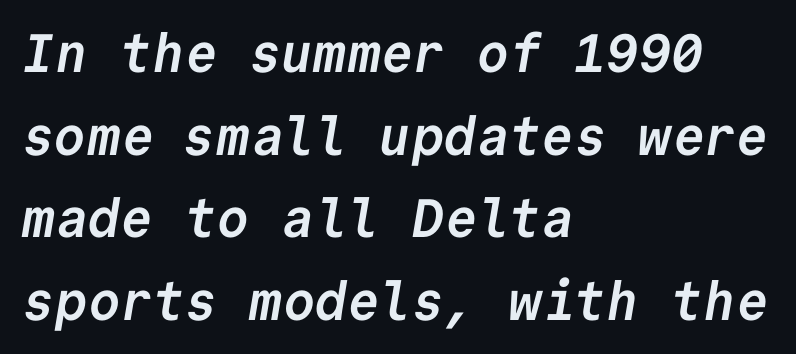
The tracking reads as untouched default to a designer's eye. Teacher's note: observe the even left margin — that is flush-left alignment. A typesetter would call this monospace, since all characters share one set width. The space beneath each line is pristine and unruled.
